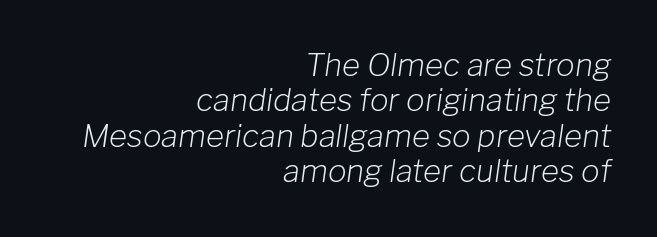
{"italic": "yes", "lean": "right", "slant_degrees": 8, "bold": "no", "weight": "light", "width": "normal", "stroke_contrast": "low", "x_height": "medium", "monospaced": "no", "underline": "no", "align": "right", "line_spacing": "tight", "line_spacing_ratio": 1.14, "letter_spacing": "normal", "letter_spacing_em": 0.0, "glyph_px": 31}
